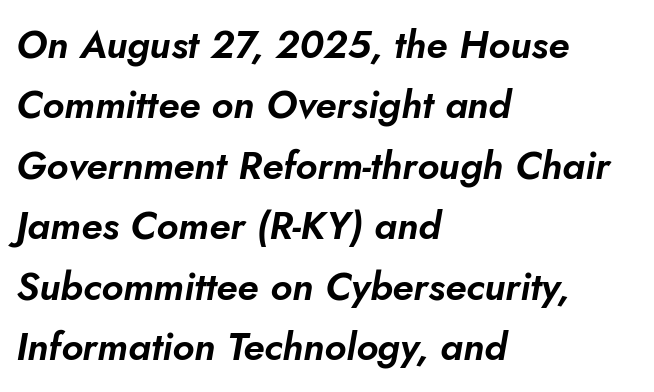
The image shows 39 px text type, italic (leaning right); set left-aligned, normal line spacing (1.55x), normal letter spacing, not underlined; low stroke contrast and a small x-height.
